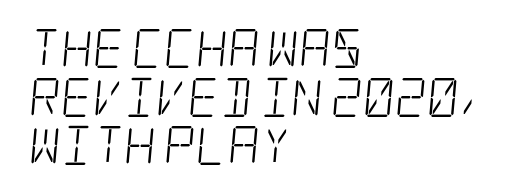
Q: Is the text bold? A: No.
Q: Is the typeface a serif or a sans-serif typeface? A: Serif.
Q: Is the text underlined? A: No.
Q: How is the paragraph aligned? A: Left-aligned.
Q: Is the spacing between letters normal or unusually wide? A: Normal.
Q: Is the spacing between lines tight, normal or loose? A: Normal.
Q: Width (condensed, normal, or wide)? A: Condensed.
Q: Stroke contrast? A: Low.
Q: x-height? A: Large.
